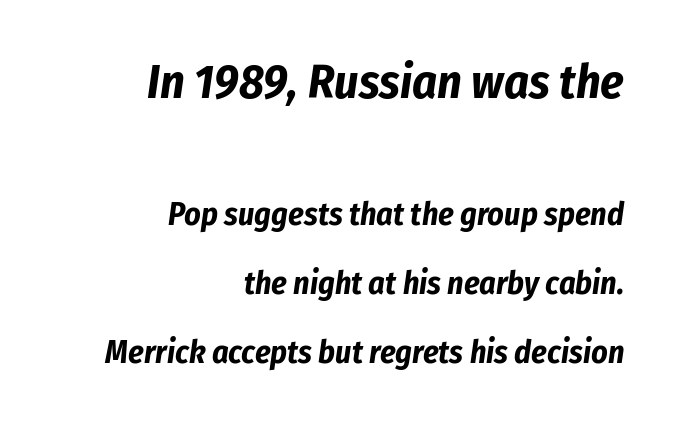
{"italic": "yes", "lean": "right", "slant_degrees": 8, "bold": "yes", "weight": "bold", "width": "condensed", "stroke_contrast": "low", "x_height": "medium", "monospaced": "no", "underline": "no", "align": "right", "line_spacing": "loose", "line_spacing_ratio": 2.16, "letter_spacing": "normal", "letter_spacing_em": 0.0, "larger_block": "first", "size_ratio": 1.5, "glyph_px": 48}
